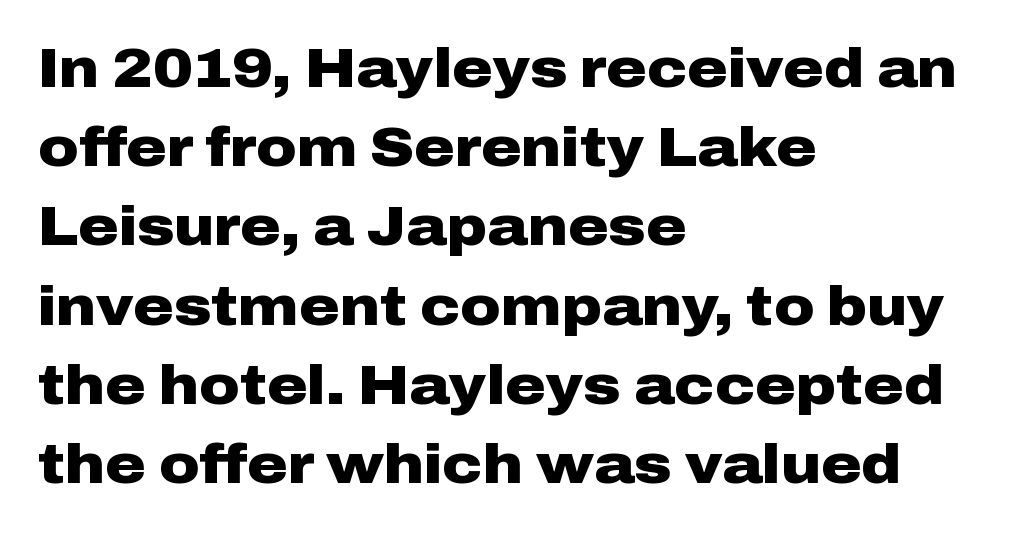
Notice how the passage keeps a crisp vertical edge on the left only. Compared with typical paragraphs, the rows here are spaced about the same. The passage shown is typed in a proportional face where columns would drift. Examine the stroke ends and you'll find no serifs. Does the lettering tilt? It doesn't — this is upright. Observe the ordinary spacing: letters are neighbours, not strangers.
